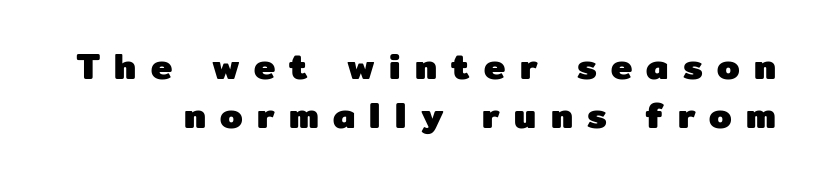
Ordinary non-slanted type is in use. You could only call the tracking loose — the letters float apart. Spacing verdict: proportional, widths tailored to each character. Beneath every word, the page is bare. A full-strength bold gives these letters their thick strokes.
